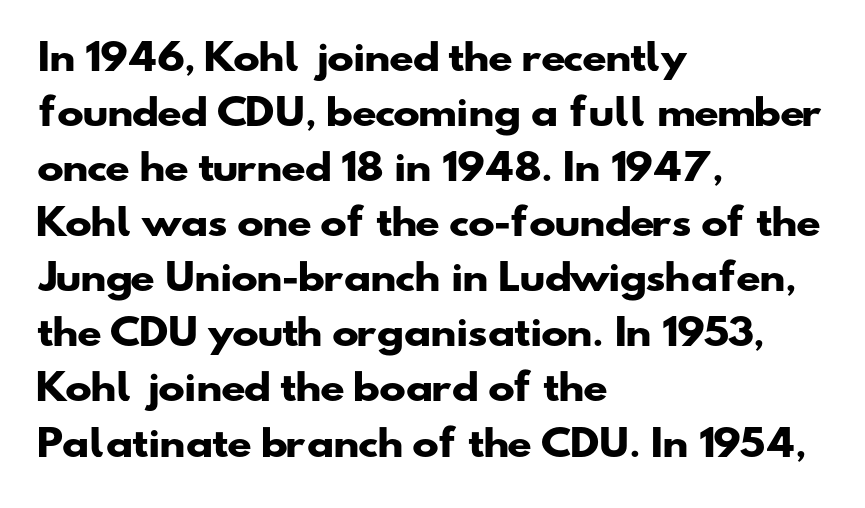
{"serif": "no", "bold": "yes", "weight": "heavy", "width": "wide", "stroke_contrast": "low", "x_height": "small", "monospaced": "no", "underline": "no", "align": "left", "line_spacing": "normal", "line_spacing_ratio": 1.53, "letter_spacing": "normal", "letter_spacing_em": 0.0, "glyph_px": 36}
